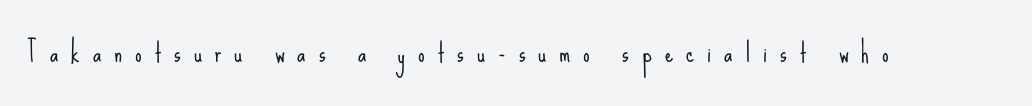
Q: Is the text bold? A: No.
Q: Is the text italic (slanted)? A: No, it is upright.
Q: Is the text underlined? A: No.
Q: Is the spacing between letters normal or unusually wide? A: Unusually wide.
